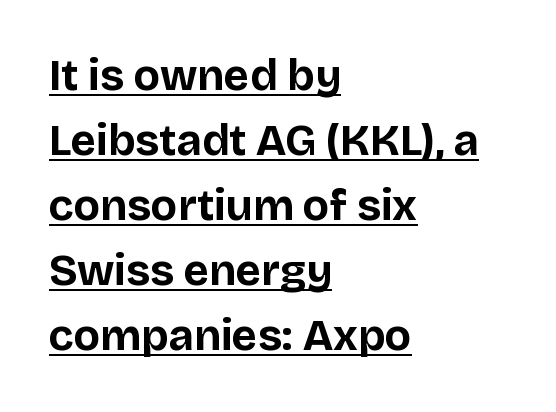
Q: Is the text bold? A: Yes.
Q: Is the text italic (slanted)? A: No, it is upright.
Q: Is the typeface a serif or a sans-serif typeface? A: Sans-serif.
Q: Is the text underlined? A: Yes.
Q: How is the paragraph aligned? A: Left-aligned.
Q: Is the spacing between letters normal or unusually wide? A: Normal.
Q: Is the spacing between lines tight, normal or loose? A: Normal.
Q: Width (condensed, normal, or wide)? A: Normal.
Q: Stroke contrast? A: Low.
Q: x-height? A: Large.
Q: Monospaced? A: No.
